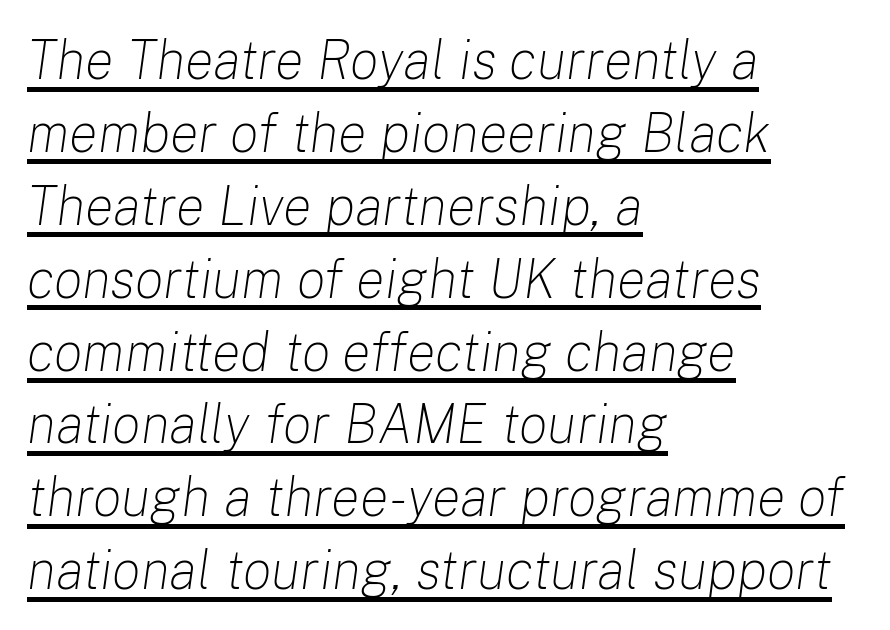
Q: Is the text bold? A: No.
Q: Is the text italic (slanted)? A: Yes, it leans right by about 8 degrees.
Q: Is the text underlined? A: Yes.
Q: How is the paragraph aligned? A: Left-aligned.
Q: Is the spacing between letters normal or unusually wide? A: Normal.
Q: Is the spacing between lines tight, normal or loose? A: Normal.
Q: Width (condensed, normal, or wide)? A: Normal.
Q: Stroke contrast? A: Low.
Q: x-height? A: Medium.
Q: Monospaced? A: No.
